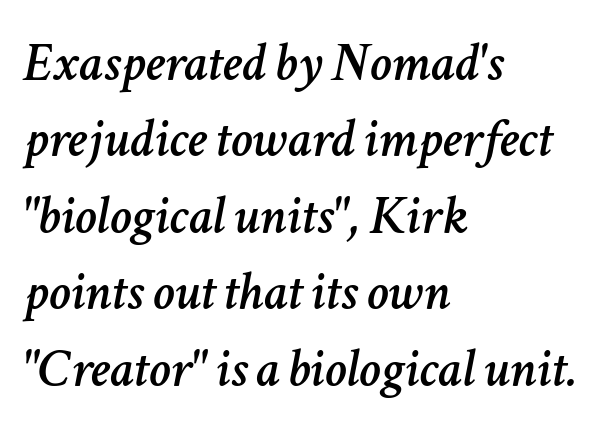
Q: Is the text italic (slanted)? A: Yes, it leans right by about 11 degrees.
Q: Is the text underlined? A: No.
Q: How is the paragraph aligned? A: Left-aligned.
Q: Is the spacing between letters normal or unusually wide? A: Normal.
Q: Is the spacing between lines tight, normal or loose? A: Normal.
Q: Width (condensed, normal, or wide)? A: Normal.
Q: Stroke contrast? A: Low.
Q: x-height? A: Medium.
Q: Monospaced? A: No.
